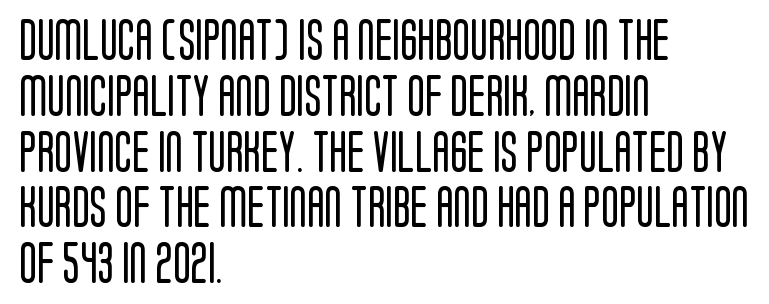
Reading down the column, the eye jumps a familiar distance to each next line. Unlike a traditional serif, this face leaves its strokes unadorned. Upright lettering throughout. Caption: multi-line text, flush left, ragged right. Vertical stems look standard width or narrower in stroke. The passage shown is typed in a proportional face where columns would drift.
